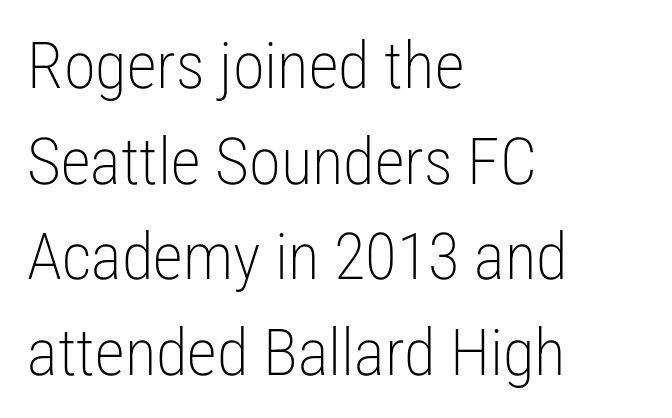
{"serif": "no", "italic": "no", "bold": "no", "weight": "light", "width": "condensed", "stroke_contrast": "low", "x_height": "medium", "monospaced": "no", "underline": "no", "align": "left", "line_spacing": "normal", "line_spacing_ratio": 1.47, "letter_spacing": "normal", "letter_spacing_em": 0.0, "glyph_px": 65}
